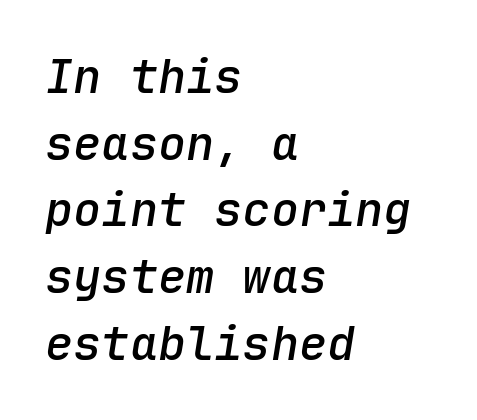
The image shows 47 px semibold type, italic (leaning right), monospaced; set left-aligned, normal line spacing (1.42x), normal letter spacing, not underlined; low stroke contrast and a medium x-height.
